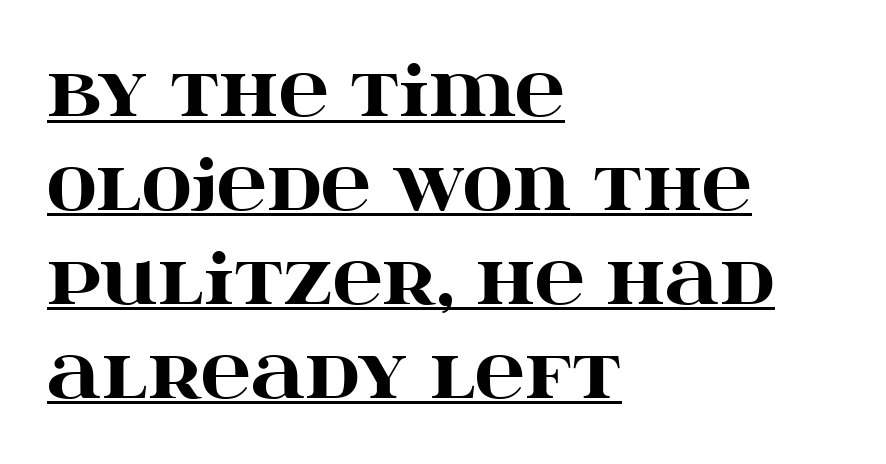
The image shows 69 px heavy, wide serif type, upright; set left-aligned, normal line spacing (1.36x), normal letter spacing, underlined; high stroke contrast and a large x-height.
